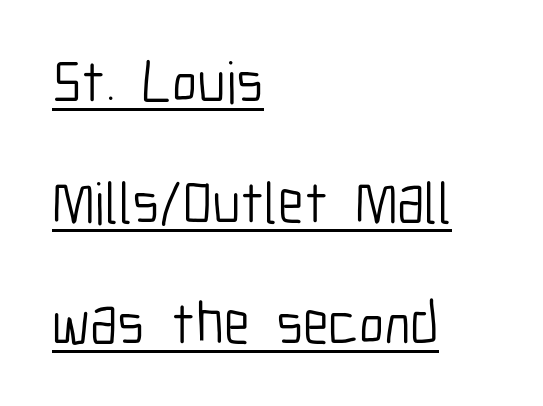
{"serif": "no", "italic": "no", "bold": "no", "weight": "light", "width": "condensed", "stroke_contrast": "low", "x_height": "medium", "monospaced": "no", "underline": "yes", "align": "left", "line_spacing": "loose", "line_spacing_ratio": 2.05, "letter_spacing": "normal", "letter_spacing_em": 0.0, "glyph_px": 59}
